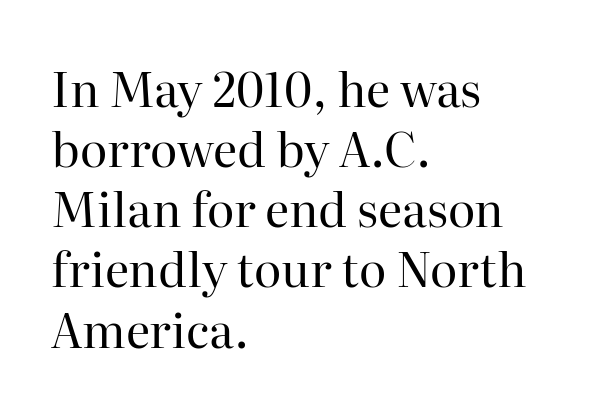
The image shows 47 px regular-weight serif type, upright; set left-aligned, normal line spacing (1.28x), normal letter spacing, not underlined; high stroke contrast and a medium x-height.
